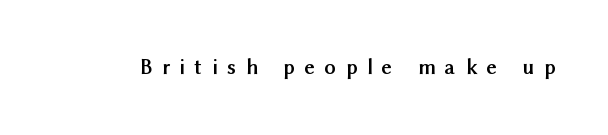
Q: Is the text bold? A: Yes.
Q: Is the text italic (slanted)? A: No, it is upright.
Q: Is the text underlined? A: No.
Q: Is the spacing between letters normal or unusually wide? A: Unusually wide.
